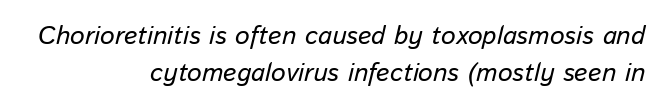
Regular leading. The gaps between neighbouring characters are ordinary and unremarkable. Every row of glyphs terminates at an identical x-position on the right. Tall strokes in this sample are angled rather than plumb.
